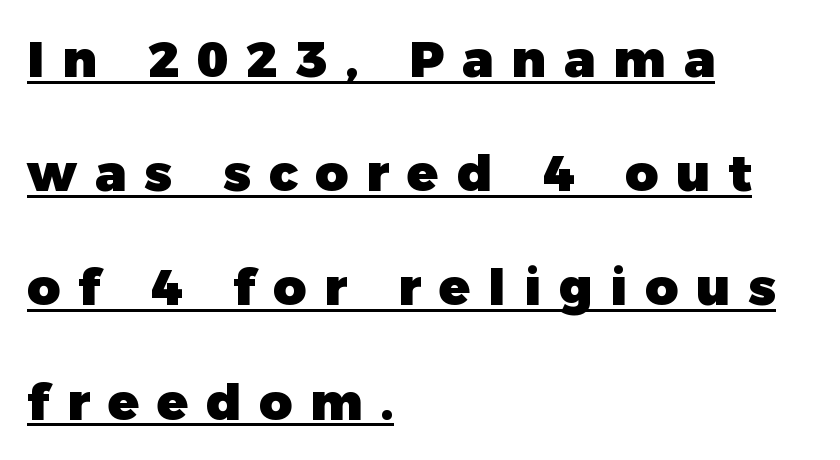
The text was rendered using a sans face with plain stroke endings. The face used here appears with an underline applied. Style check: upright. Varying glyph widths throughout — classic text-font behaviour. Is the type bold? Yes — the strokes are clearly thick and heavy. The tracking reads as deliberately expanded to a designer's eye.
